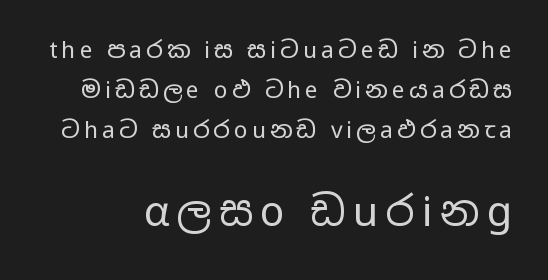
The following chunk of copy outweighs the initial chunk in type size. Is this a fixed-width face? No — the glyphs have proportional, varying widths. Posture: straight, roman, zero tilt. Descender tails drop into unmarked territory.
